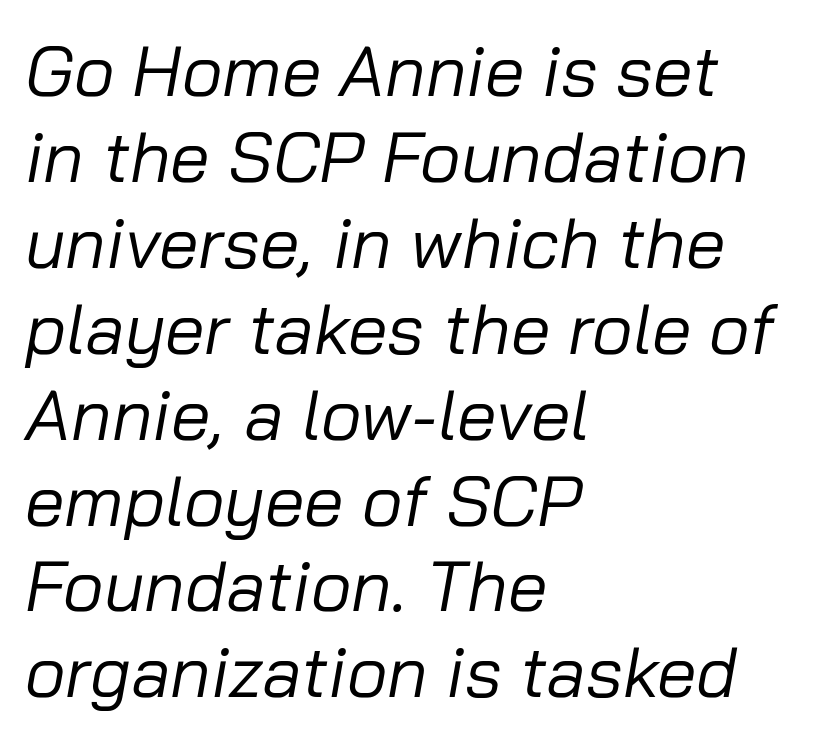
The glyphs look as if they've been sheared to an angle. Proportional: the letters do not fall into vertical columns. A classic flush-left, rag-right setting is used for this passage. A light-to-regular cut is what we see here. Type without underlining. Short note: letters normally spaced.
